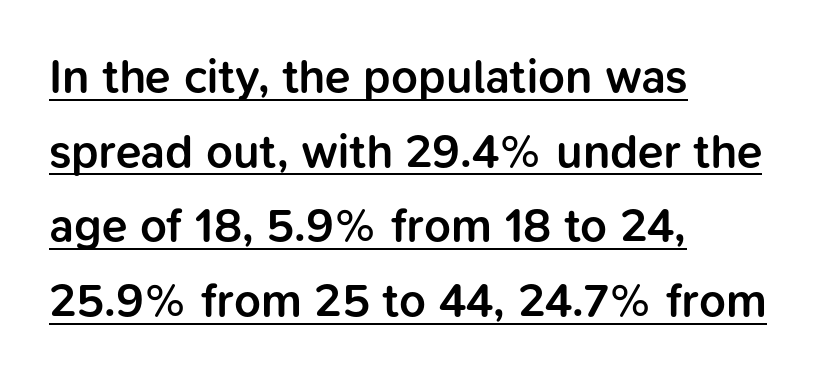
Q: Is the text bold? A: Semi-bold.
Q: Is the text italic (slanted)? A: No, it is upright.
Q: Is the typeface a serif or a sans-serif typeface? A: Sans-serif.
Q: Is the text underlined? A: Yes.
Q: How is the paragraph aligned? A: Left-aligned.
Q: Is the spacing between letters normal or unusually wide? A: Normal.
Q: Is the spacing between lines tight, normal or loose? A: Normal.
Q: Width (condensed, normal, or wide)? A: Normal.
Q: Stroke contrast? A: Low.
Q: x-height? A: Medium.
Q: Monospaced? A: No.
